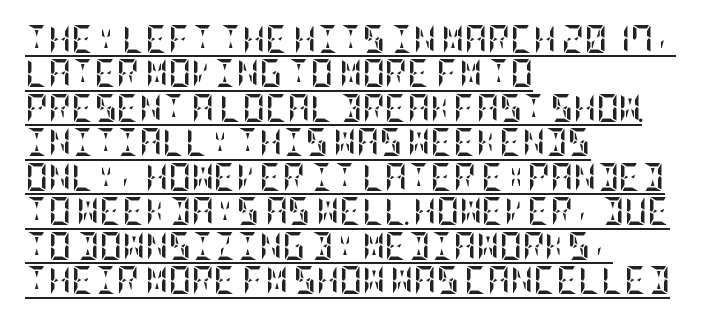
{"italic": "no", "bold": "yes", "weight": "semibold", "width": "condensed", "stroke_contrast": "low", "x_height": "large", "underline": "yes", "align": "left", "line_spacing_ratio": 1.23, "letter_spacing": "normal", "letter_spacing_em": 0.0, "glyph_px": 28}
